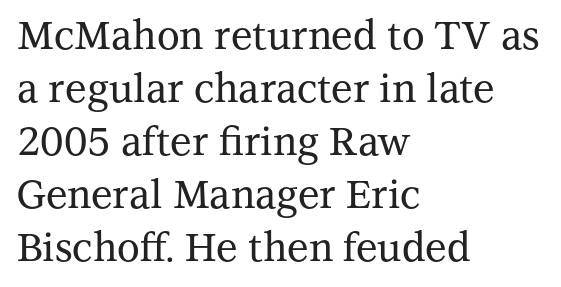
{"serif": "yes", "italic": "no", "width": "normal", "stroke_contrast": "medium", "x_height": "medium", "monospaced": "no", "underline": "no", "align": "left", "line_spacing": "normal", "line_spacing_ratio": 1.36, "letter_spacing": "normal", "letter_spacing_em": 0.0, "glyph_px": 39}
